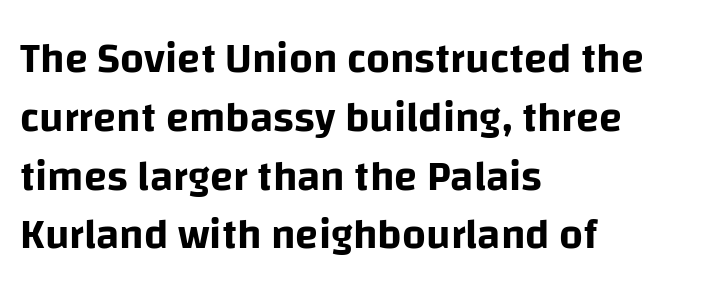
The foot of each line stays bare and open. Letter spacing: default. All the whitespace from short lines collects on the right. It's the straight-up-and-down kind of type.
